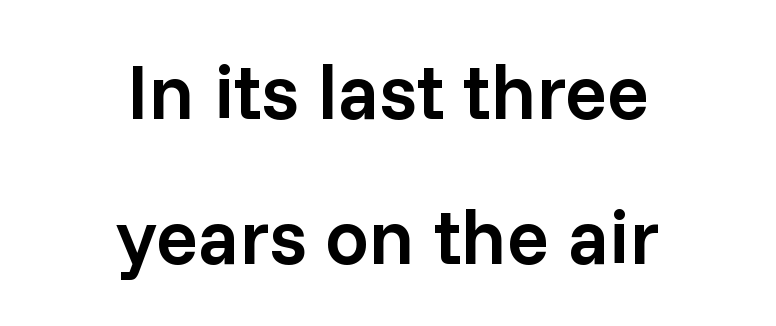
Note: no serifs on the glyphs. Plain, unruled lines of type. Semibold letterforms, between regular and bold. The letters advance in unequal steps, a hallmark of proportional type. The lettering holds an erect, upright posture throughout. Compared with typical body copy, the letter spacing here is the same.
